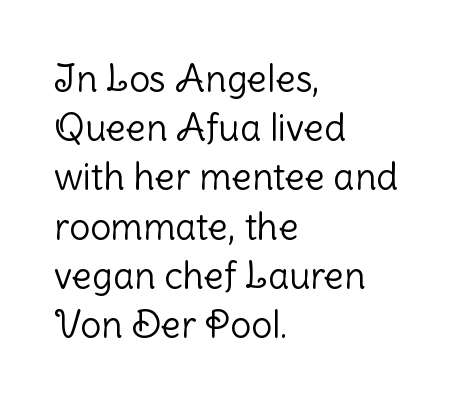
You could call the tracking neutral — neither tight nor loose. Students, observe: this is what conventionally led text looks like. These lines are rendered in a variable-pitch font. Alignment: flush left.
